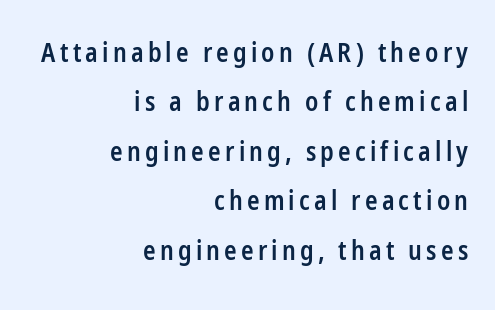
It's the straight-up-and-down kind of type. A great deal of white space separates one row of letters from the next. Students, this is semibold: more ink than regular, less than bold. The area under the type is left untouched.
